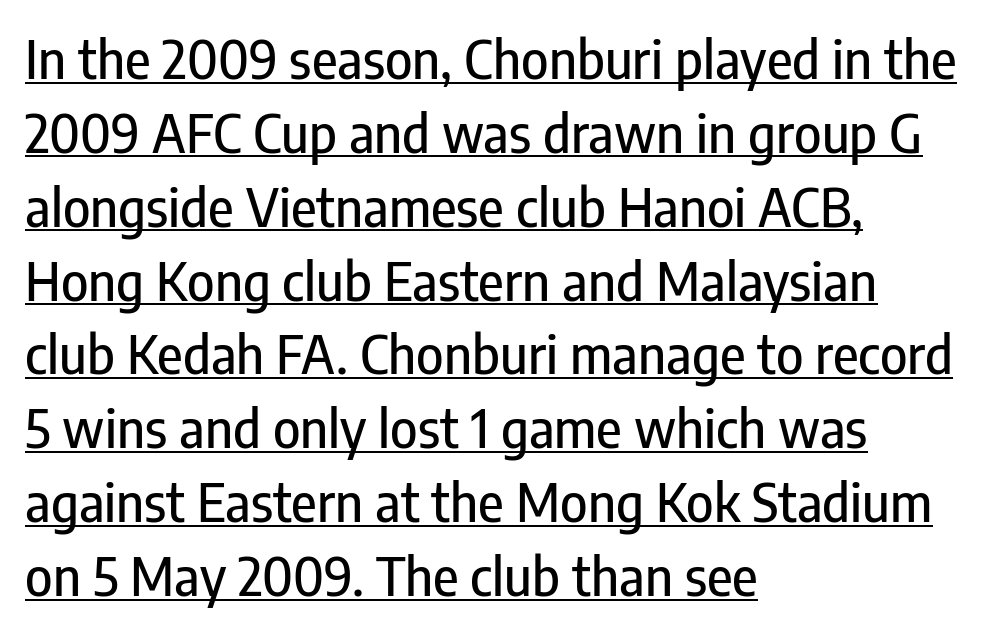
The passage shown has conventional tracking throughout. Examine the stroke ends and you'll find no serifs. This is roman type, the default non-slanted kind. Normally led — the rows are evenly, conventionally spaced.
